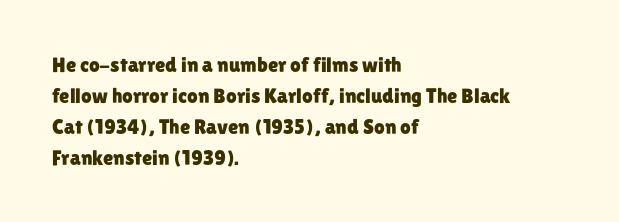
{"italic": "no", "underline": "no", "align": "left", "line_spacing": "normal", "line_spacing_ratio": 1.47, "letter_spacing": "normal", "letter_spacing_em": 0.0, "glyph_px": 21}
